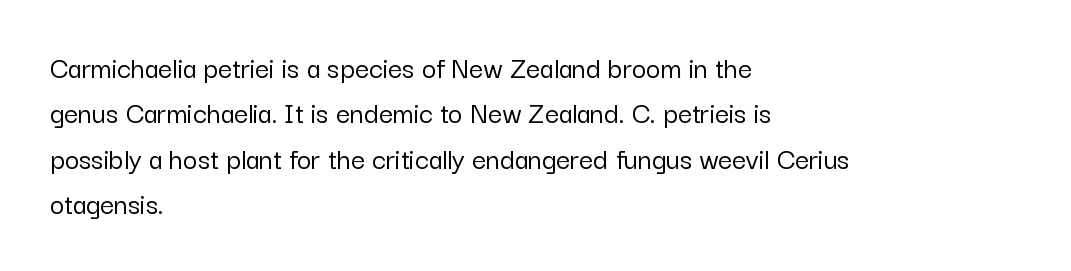
The image shows 31 px sans-serif type, upright; set left-aligned, normal line spacing (1.46x), normal letter spacing, not underlined; low stroke contrast and a medium x-height.
